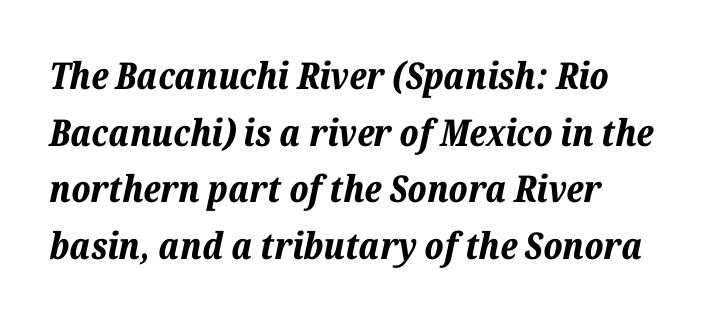
The image shows 37 px bold type, italic (leaning right); set left-aligned, normal line spacing (1.53x), normal letter spacing, not underlined; low stroke contrast and a medium x-height.
